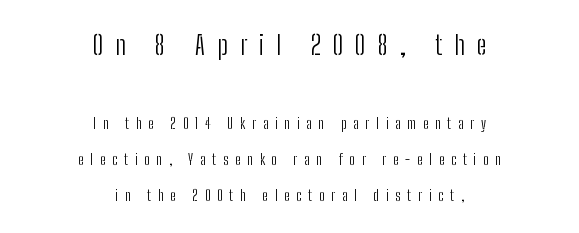
The image shows 27 px text type, upright; set centered, loose line spacing (2.39x), unusually wide letter spacing (+0.45 em), not underlined; the first (top) block is 1.8x larger.
